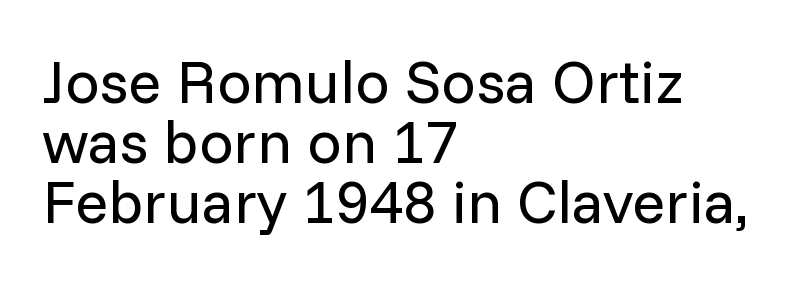
The face used here is proportionally spaced, like ordinary book or web type. Caption: face not bold, strokes unweighted. Designer's note — italics off, roman on. The paragraph shown leans on its left margin.
